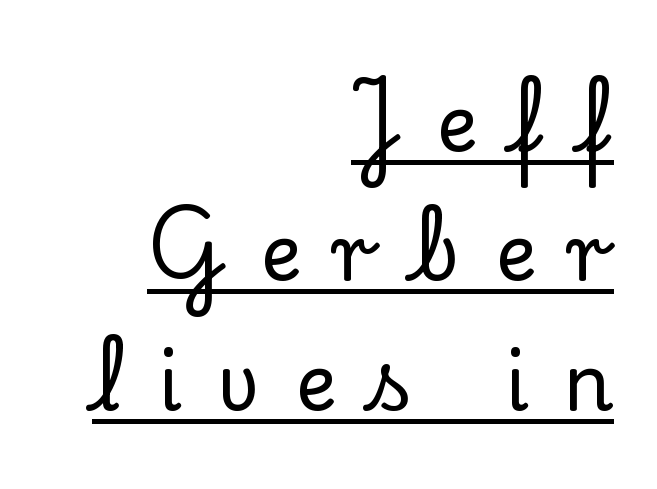
{"serif": "yes", "italic": "no", "width": "normal", "stroke_contrast": "low", "x_height": "small", "monospaced": "no", "underline": "yes", "align": "right", "line_spacing": "normal", "line_spacing_ratio": 1.66, "letter_spacing": "wide", "letter_spacing_em": 0.44, "glyph_px": 78}
